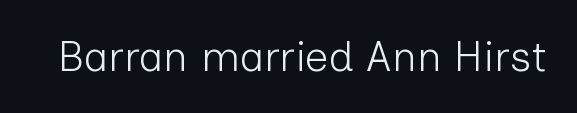
{"serif": "no", "italic": "no", "bold": "no", "weight": "light", "width": "normal", "stroke_contrast": "low", "x_height": "medium", "monospaced": "no", "underline": "no", "letter_spacing": "normal", "letter_spacing_em": 0.0, "glyph_px": 42}
